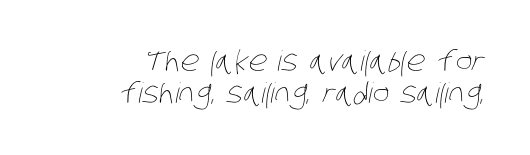
{"bold": "no", "weight": "thin", "width": "condensed", "stroke_contrast": "low", "x_height": "large", "monospaced": "no", "underline": "no", "align": "right", "line_spacing": "tight", "line_spacing_ratio": 1.13, "letter_spacing": "normal", "letter_spacing_em": 0.0, "glyph_px": 28}
